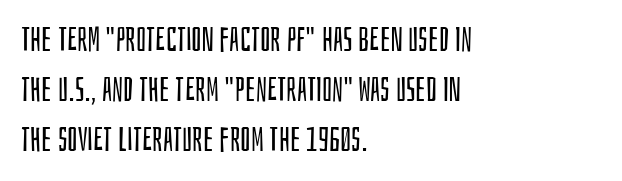
{"serif": "no", "italic": "no", "bold": "no", "weight": "regular", "width": "condensed", "stroke_contrast": "low", "x_height": "large", "monospaced": "no", "underline": "no", "align": "left", "line_spacing": "normal", "line_spacing_ratio": 1.51, "letter_spacing": "normal", "letter_spacing_em": 0.0, "glyph_px": 33}
